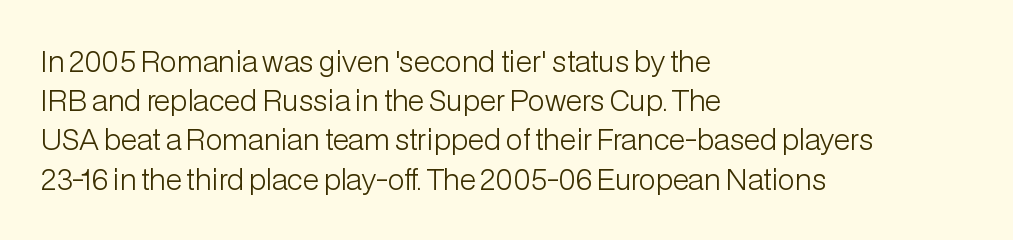
The characters display no serif detailing; their extremities are plain. Quick note: underline off. No italicization has been applied; the sample stays upright. The block of text has a typical density, with ordinary space between rows. The characters are drawn with everyday or finer stroke widths. Nobody touched the tracking dial on this one.
